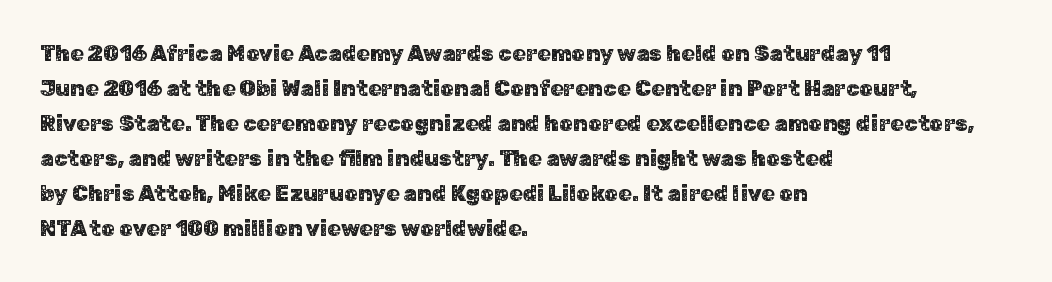
The image shows 22 px text type, upright; set left-aligned, normal line spacing (1.59x), normal letter spacing, not underlined.
